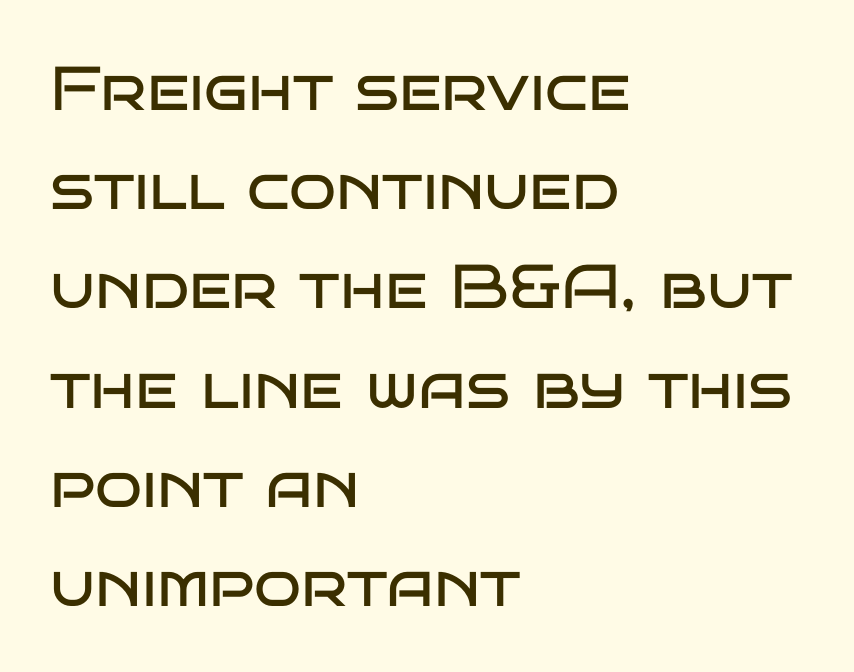
{"serif": "no", "italic": "no", "bold": "no", "weight": "regular", "width": "wide", "stroke_contrast": "low", "x_height": "large", "monospaced": "no", "underline": "no", "align": "left", "line_spacing": "normal", "line_spacing_ratio": 1.6, "letter_spacing": "normal", "letter_spacing_em": 0.0, "glyph_px": 62}
